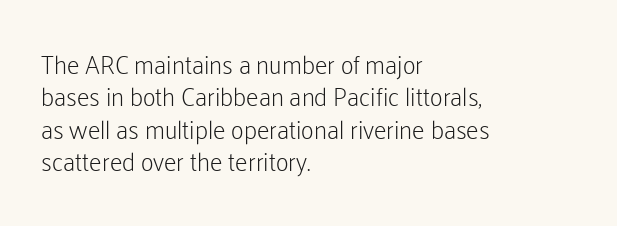
The words here are not underlined. Whoever set this chose a conventional vertical rhythm. Honestly, the letter spacing is just normal — you wouldn't notice it. Tall strokes in this sample are plumb rather than angled. Compared with a centered layout, this one pins lines to the left instead. The weight tops out at a normal text grade.
